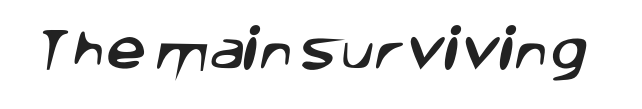
Q: Is the typeface a serif or a sans-serif typeface? A: Sans-serif.
Q: Is the text underlined? A: No.
Q: Is the spacing between letters normal or unusually wide? A: Normal.
Q: Width (condensed, normal, or wide)? A: Normal.
Q: Stroke contrast? A: Low.
Q: x-height? A: Large.
Q: Monospaced? A: No.
